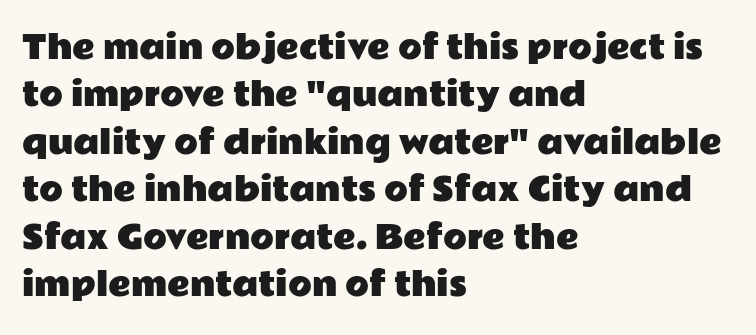
Q: Is the text italic (slanted)? A: No, it is upright.
Q: Is the typeface a serif or a sans-serif typeface? A: Sans-serif.
Q: Is the text underlined? A: No.
Q: How is the paragraph aligned? A: Left-aligned.
Q: Is the spacing between letters normal or unusually wide? A: Normal.
Q: Is the spacing between lines tight, normal or loose? A: Normal.
Q: Width (condensed, normal, or wide)? A: Wide.
Q: Stroke contrast? A: Low.
Q: x-height? A: Medium.
Q: Monospaced? A: No.
